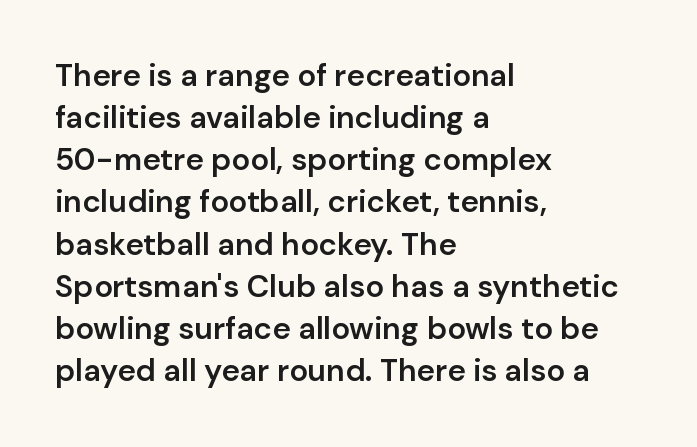
{"serif": "no", "italic": "no", "bold": "semi", "weight": "semibold", "width": "normal", "stroke_contrast": "low", "x_height": "medium", "monospaced": "no", "underline": "no", "align": "left", "line_spacing": "normal", "line_spacing_ratio": 1.36, "letter_spacing": "normal", "letter_spacing_em": 0.0, "glyph_px": 31}
